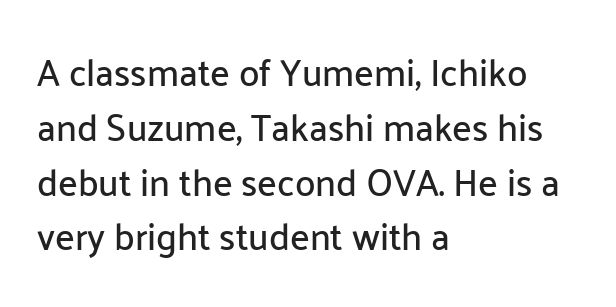
{"serif": "no", "italic": "no", "width": "normal", "stroke_contrast": "low", "x_height": "medium", "monospaced": "no", "underline": "no", "align": "left", "line_spacing": "normal", "line_spacing_ratio": 1.48, "letter_spacing": "normal", "letter_spacing_em": 0.0, "glyph_px": 37}
